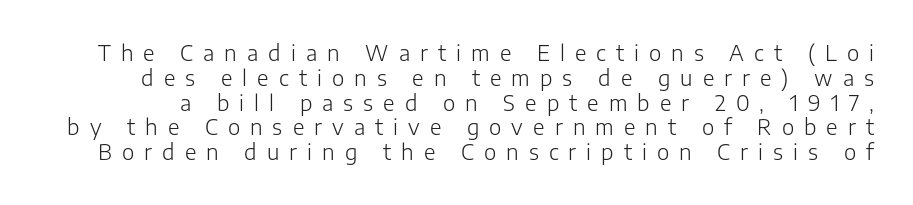
{"italic": "no", "bold": "no", "underline": "no", "line_spacing_ratio": 1.18, "letter_spacing": "wide", "letter_spacing_em": 0.48, "glyph_px": 21}
